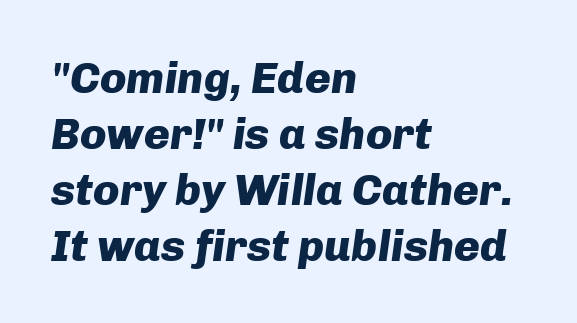
Q: Is the text bold? A: Yes.
Q: Is the text italic (slanted)? A: Yes, it leans right by about 8 degrees.
Q: Is the text underlined? A: No.
Q: How is the paragraph aligned? A: Left-aligned.
Q: Is the spacing between letters normal or unusually wide? A: Normal.
Q: Is the spacing between lines tight, normal or loose? A: Normal.
Q: Width (condensed, normal, or wide)? A: Normal.
Q: Stroke contrast? A: Low.
Q: x-height? A: Medium.
Q: Monospaced? A: No.
